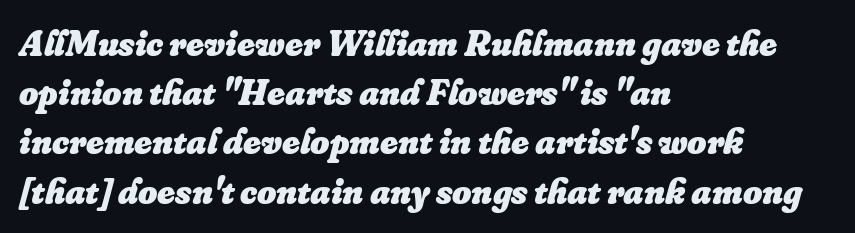
{"italic": "yes", "lean": "right", "slant_degrees": 16, "bold": "yes", "weight": "heavy", "width": "normal", "stroke_contrast": "low", "x_height": "small", "monospaced": "no", "underline": "no", "align": "left", "line_spacing": "normal", "line_spacing_ratio": 1.33, "letter_spacing": "normal", "letter_spacing_em": 0.0, "glyph_px": 37}
